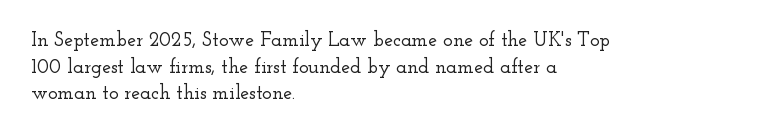
Which margin do the lines hug? The left one — the right edge is uneven. Do the letters lean? They stand straight. Students, note that the glyphs here touch the page at normal intervals. The block of text has a typical density, with ordinary space between rows. Unmarked baselines from the first word to the last.
